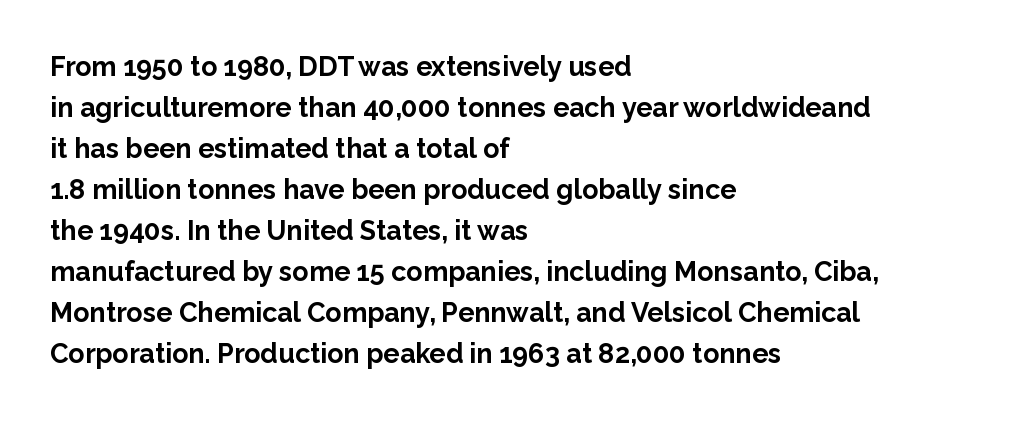
{"italic": "no", "bold": "yes", "underline": "no", "align": "left", "line_spacing": "normal", "line_spacing_ratio": 1.52, "letter_spacing": "normal", "letter_spacing_em": 0.0, "glyph_px": 27}
